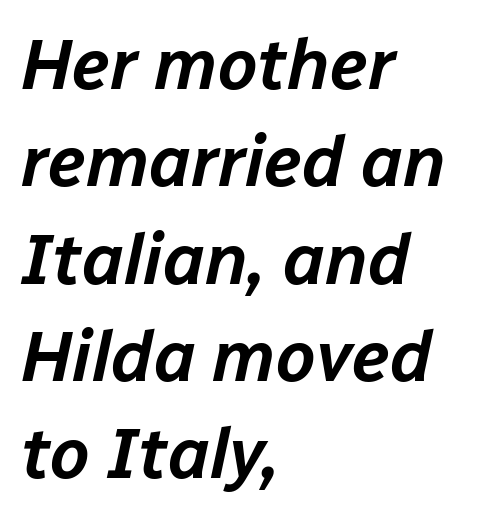
The image shows 71 px text type, italic (leaning right); set left-aligned, normal line spacing (1.37x), normal letter spacing, not underlined; low stroke contrast and a medium x-height.
